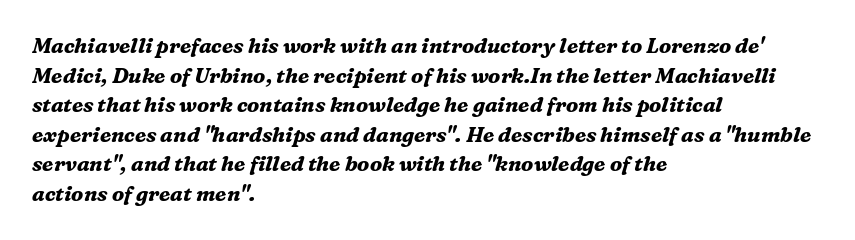
{"italic": "yes", "lean": "right", "slant_degrees": 16, "bold": "yes", "underline": "no", "align": "left", "line_spacing": "normal", "line_spacing_ratio": 1.41, "letter_spacing": "normal", "letter_spacing_em": 0.0, "glyph_px": 21}
